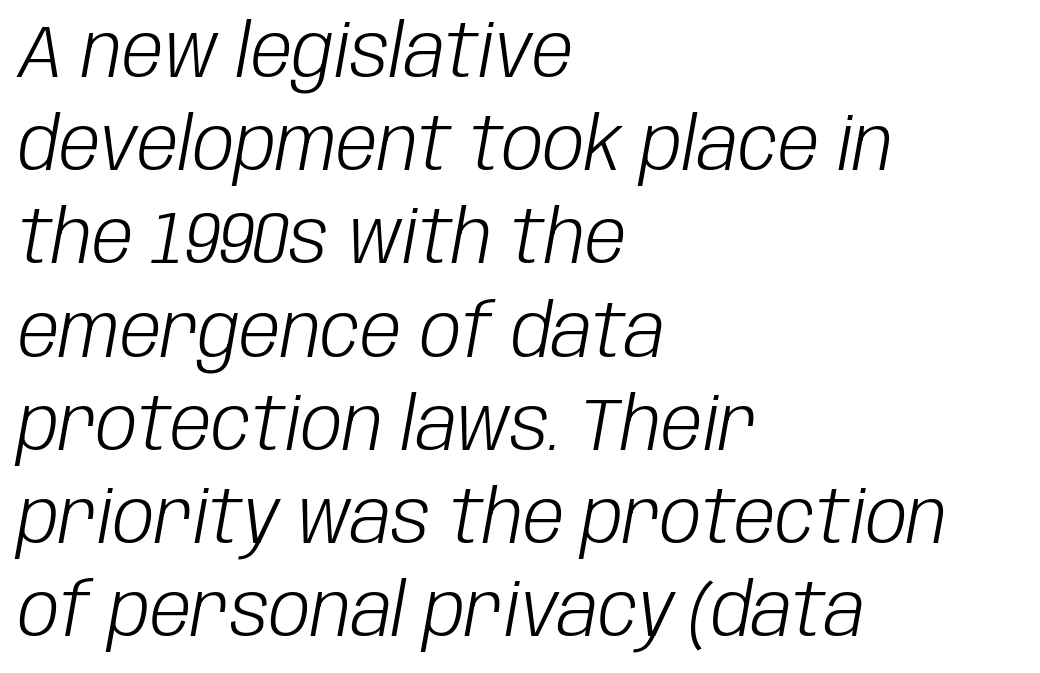
The image shows 74 px light, condensed type, italic (leaning right); set left-aligned, normal line spacing (1.26x), normal letter spacing, not underlined; low stroke contrast and a large x-height.
